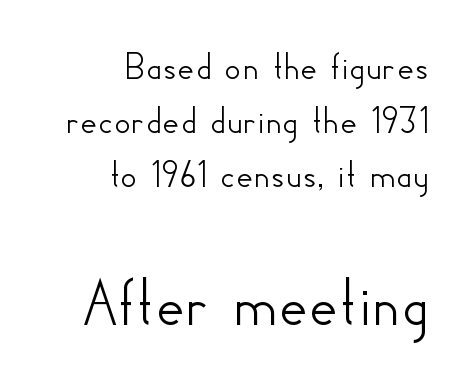
Spacing between characters is what you'd get straight out of the box. These lines sit exactly where default settings would place them. The emphasis by scale lands on block number two, below. These lines were composed using upright roman letters. Nope, no serifs anywhere on these letters.
